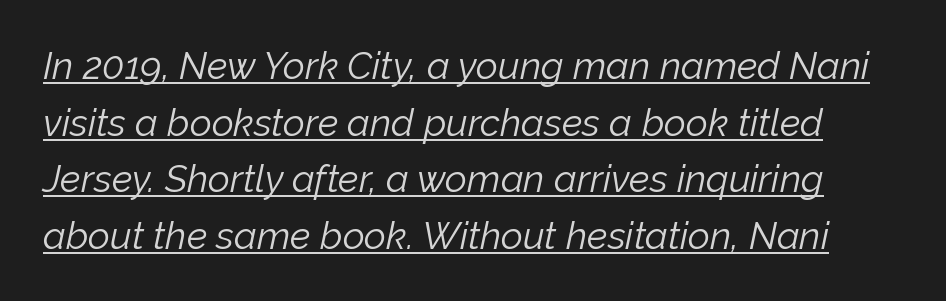
The image shows 38 px light type, italic (leaning right); set normal line spacing (1.49x), normal letter spacing, underlined; low stroke contrast and a medium x-height.
